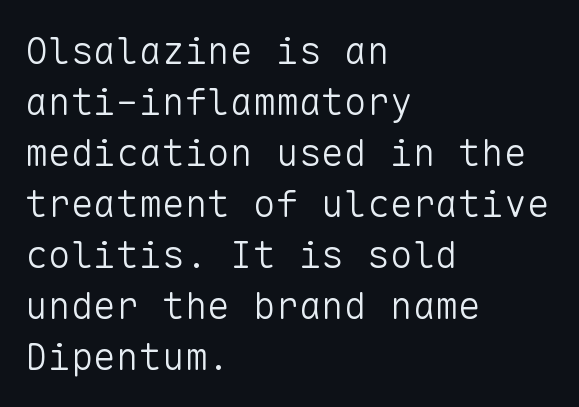
These lines are rendered in a fixed-pitch font. What stands out about the letter spacing? Nothing — it is the standard amount. Regarding serifs, this sample does without them. When letters stand straight like this, we call the style roman or upright. The vertical gap from one line to the next is medium.
